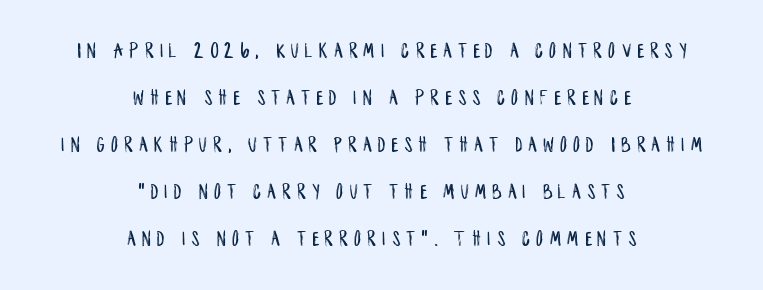
{"italic": "no", "underline": "no", "align": "center", "line_spacing": "loose", "line_spacing_ratio": 2.14, "letter_spacing": "wide", "letter_spacing_em": 0.29, "glyph_px": 22}
